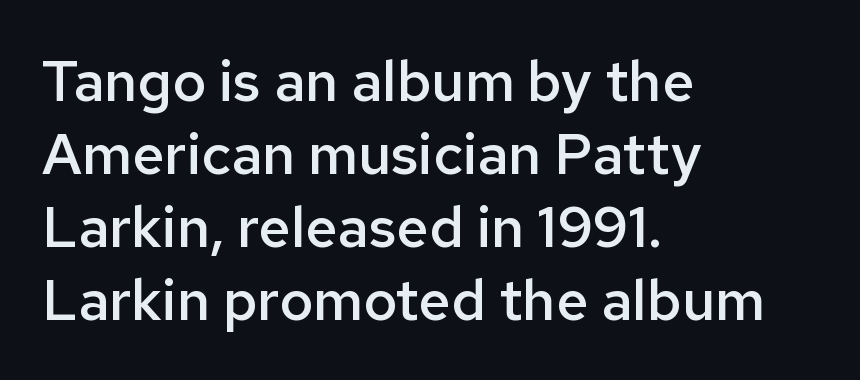
The paragraph has a hard left edge and a soft right edge. The space beneath each line is pristine and unruled. Words appear dense and cohesive because spacing is normal. This is the regular roman posture of the typeface.
